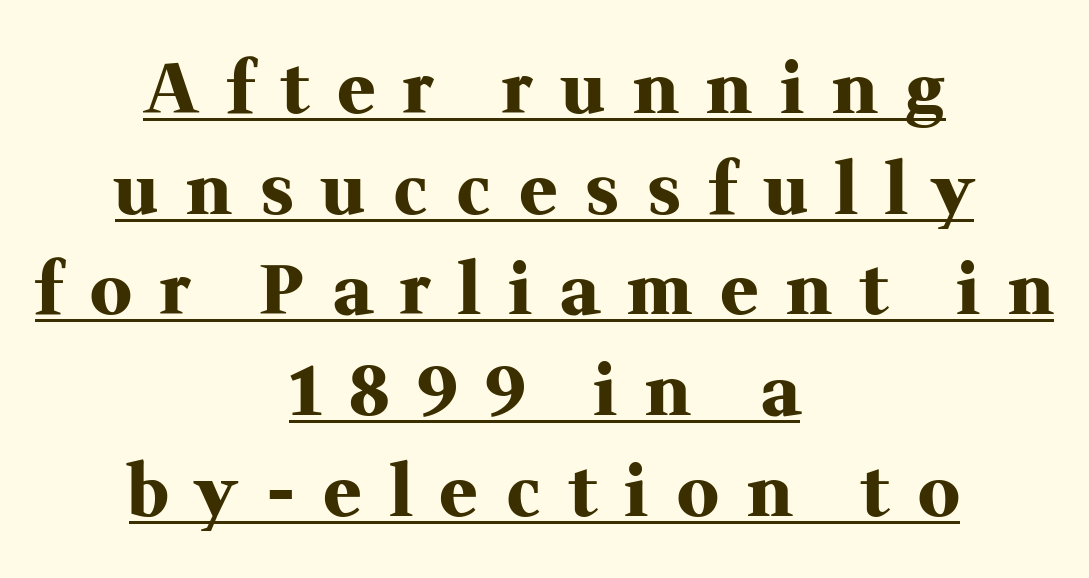
Q: Is the text bold? A: Yes.
Q: Is the text italic (slanted)? A: No, it is upright.
Q: Is the typeface a serif or a sans-serif typeface? A: Serif.
Q: Is the text underlined? A: Yes.
Q: How is the paragraph aligned? A: Centered.
Q: Is the spacing between letters normal or unusually wide? A: Unusually wide.
Q: Is the spacing between lines tight, normal or loose? A: Normal.
Q: Width (condensed, normal, or wide)? A: Normal.
Q: Stroke contrast? A: Medium.
Q: x-height? A: Medium.
Q: Monospaced? A: No.
